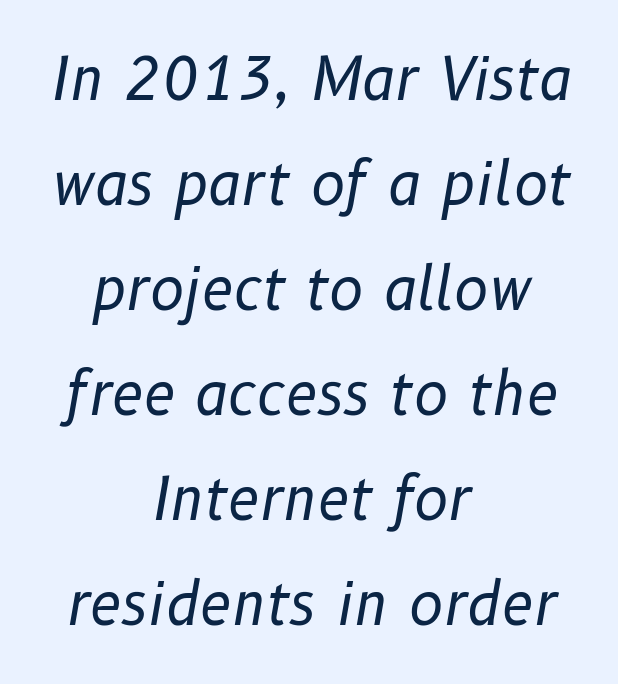
{"italic": "yes", "lean": "right", "slant_degrees": 10, "bold": "no", "weight": "regular", "width": "normal", "stroke_contrast": "low", "x_height": "medium", "monospaced": "no", "underline": "no", "align": "center", "line_spacing_ratio": 1.81, "letter_spacing": "normal", "letter_spacing_em": 0.0, "glyph_px": 58}
